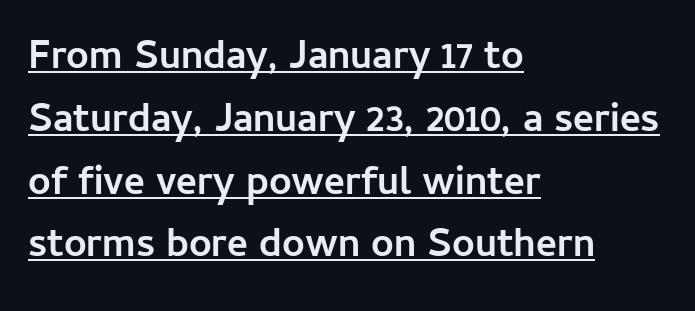
Q: Is the text bold? A: Yes.
Q: Is the text italic (slanted)? A: No, it is upright.
Q: Is the typeface a serif or a sans-serif typeface? A: Sans-serif.
Q: Is the text underlined? A: Yes.
Q: How is the paragraph aligned? A: Left-aligned.
Q: Is the spacing between letters normal or unusually wide? A: Normal.
Q: Is the spacing between lines tight, normal or loose? A: Normal.
Q: Width (condensed, normal, or wide)? A: Normal.
Q: Stroke contrast? A: Low.
Q: x-height? A: Medium.
Q: Monospaced? A: No.
